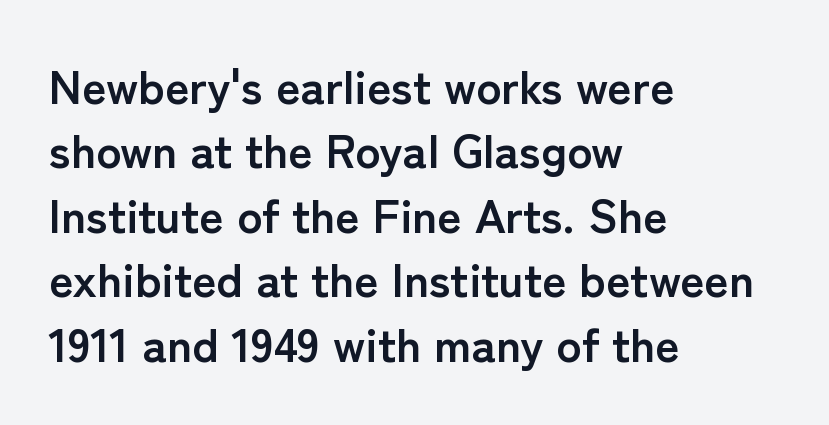
{"serif": "no", "italic": "no", "bold": "yes", "weight": "semibold", "width": "normal", "stroke_contrast": "low", "x_height": "medium", "monospaced": "no", "underline": "no", "align": "left", "line_spacing": "normal", "line_spacing_ratio": 1.37, "letter_spacing": "normal", "letter_spacing_em": 0.0, "glyph_px": 47}
